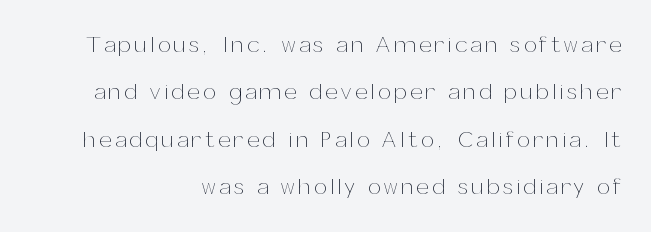
{"italic": "no", "bold": "no", "underline": "no", "align": "right", "line_spacing": "loose", "line_spacing_ratio": 2.06, "glyph_px": 23}
